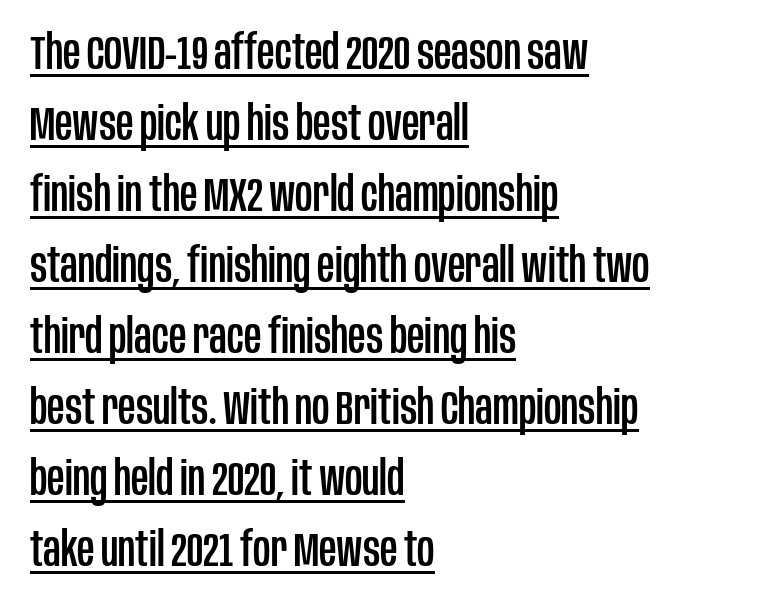
{"serif": "no", "italic": "no", "width": "condensed", "stroke_contrast": "low", "x_height": "large", "monospaced": "no", "underline": "yes", "align": "left", "line_spacing": "normal", "line_spacing_ratio": 1.48, "letter_spacing": "normal", "letter_spacing_em": 0.0, "glyph_px": 48}
